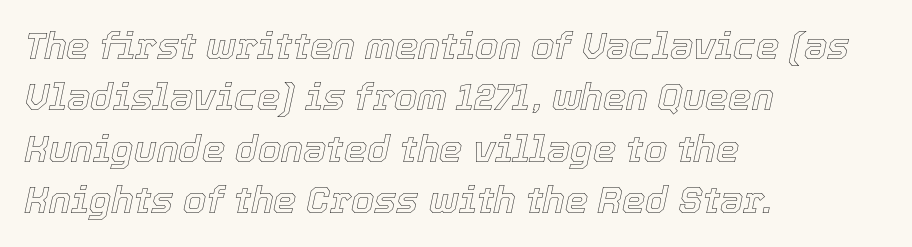
These lines sit exactly where default settings would place them. Students, note that the glyphs here touch the page at normal intervals. Visually the block forms a straight wall on the left and a jagged coastline on the right. Underlining? Definitely not there. The rendering applies a slant to the glyphs.
